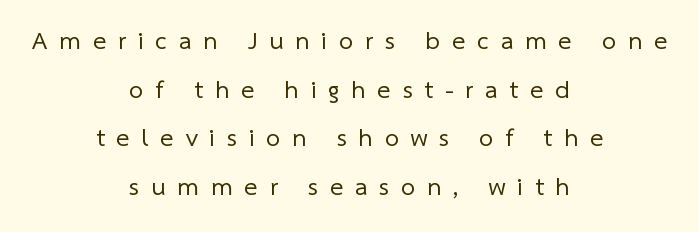
Caption: face not bold, strokes unweighted. The typesetter chose a symmetrical, centered arrangement here. Does the leading feel generous? Absolutely, it's lavish. Beneath every word, the page is bare. A typesetter would call this heavily tracked-out type.
